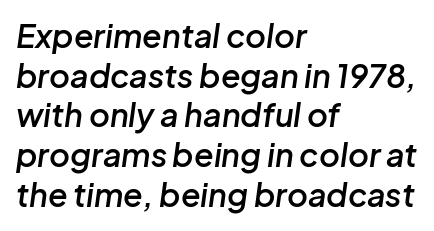
The image shows 32 px semibold type, italic (leaning right); set left-aligned, line spacing 1.24x, normal letter spacing, not underlined; low stroke contrast and a medium x-height.
